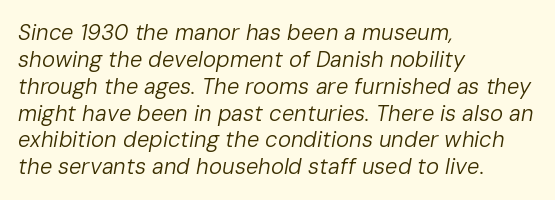
Weight: regular or lighter. The letterforms sit shoulder to shoulder at normal distance. A student would call this left alignment; a typographer would say flush left, rag right. You can tell it's italic because the verticals aren't actually vertical.
